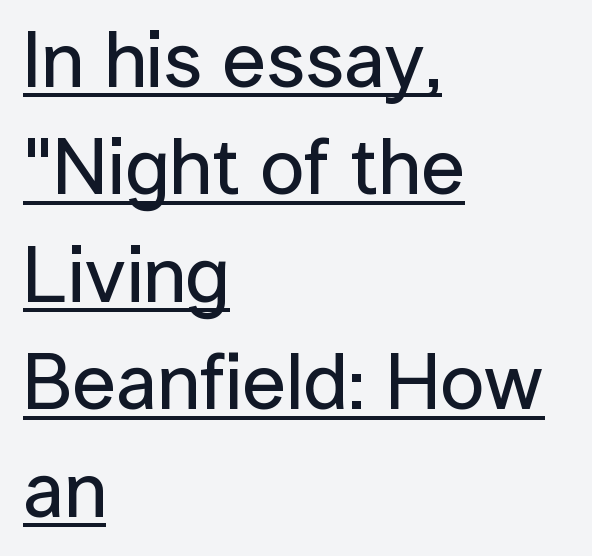
{"serif": "no", "italic": "no", "width": "normal", "stroke_contrast": "low", "x_height": "medium", "monospaced": "no", "underline": "yes", "align": "left", "line_spacing": "normal", "line_spacing_ratio": 1.36, "letter_spacing": "normal", "letter_spacing_em": 0.0, "glyph_px": 79}
